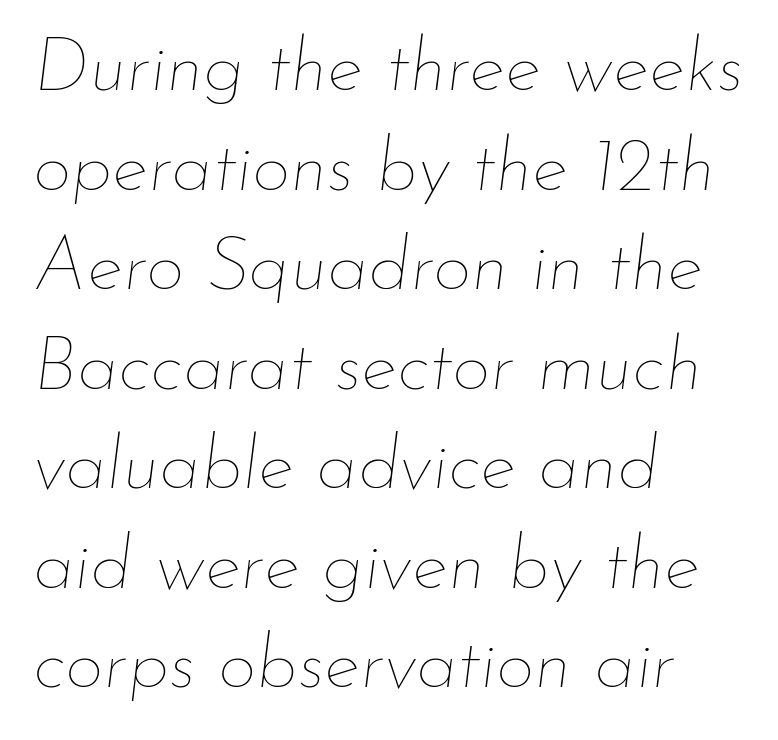
{"italic": "yes", "lean": "right", "slant_degrees": 7, "bold": "no", "weight": "thin", "width": "normal", "stroke_contrast": "low", "x_height": "small", "monospaced": "no", "underline": "no", "align": "left", "line_spacing": "normal", "line_spacing_ratio": 1.31, "letter_spacing": "normal", "letter_spacing_em": 0.0, "glyph_px": 76}
